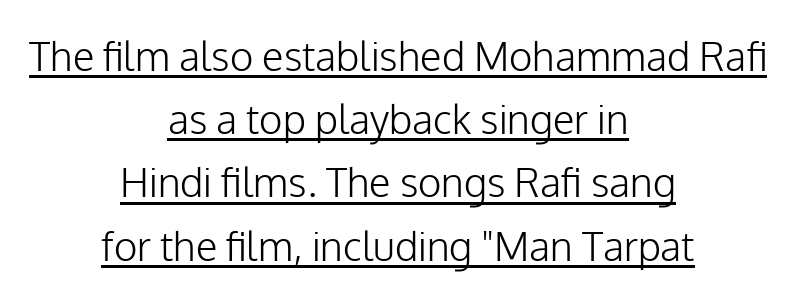
The image shows 40 px light sans-serif type, upright; set centered, normal line spacing (1.58x), normal letter spacing, underlined; low stroke contrast and a medium x-height.
